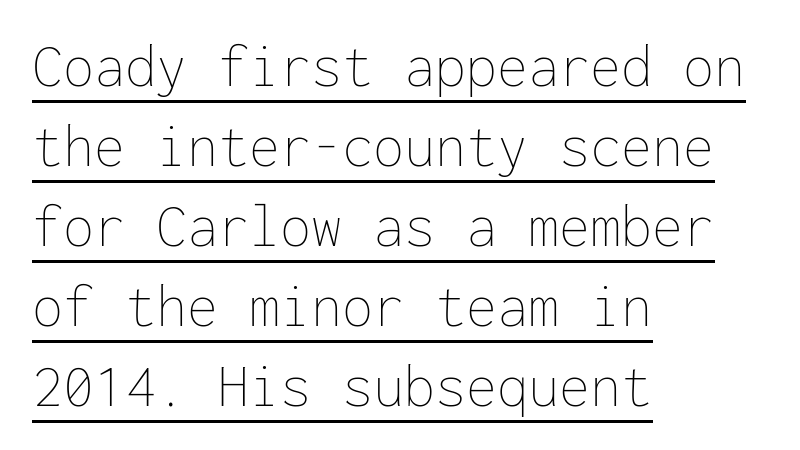
{"italic": "no", "bold": "no", "weight": "thin", "width": "normal", "stroke_contrast": "low", "x_height": "medium", "monospaced": "yes", "underline": "yes", "align": "left", "line_spacing": "normal", "line_spacing_ratio": 1.29, "letter_spacing": "normal", "letter_spacing_em": 0.0, "glyph_px": 62}
